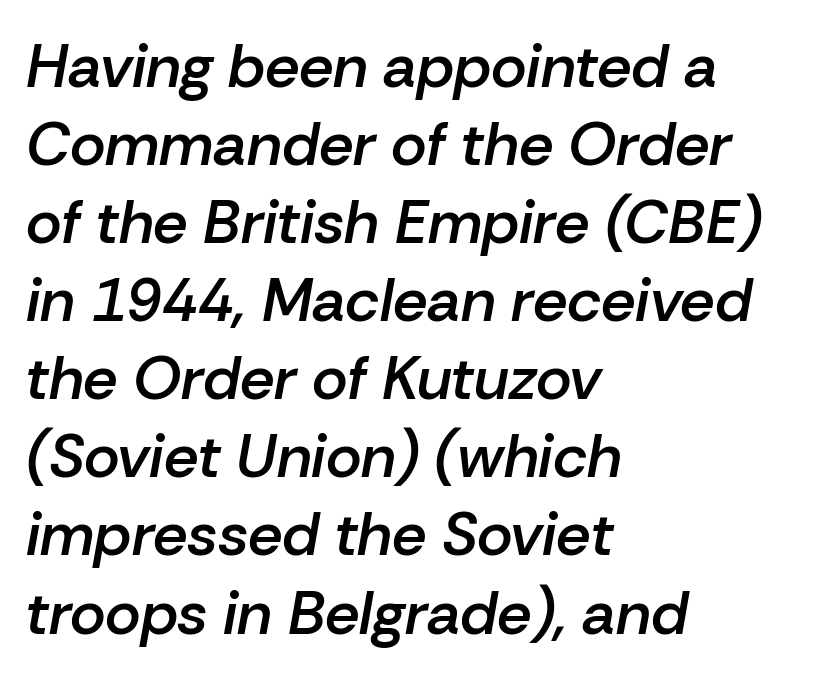
{"italic": "yes", "lean": "right", "slant_degrees": 10, "bold": "semi", "weight": "semibold", "width": "normal", "stroke_contrast": "low", "x_height": "medium", "monospaced": "no", "underline": "no", "align": "left", "line_spacing": "normal", "line_spacing_ratio": 1.28, "letter_spacing": "normal", "letter_spacing_em": 0.0, "glyph_px": 61}
